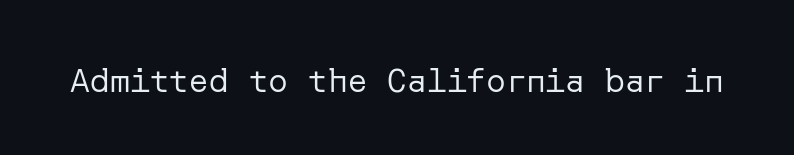
Stroke terminals: plain, sans-serif. Every character sits straight up, as roman type does. Clear beneath every line of the passage. A quiet, ordinary-to-light weight characterises the typeface. The letters sit at their default tracking, neither squeezed nor spread.
